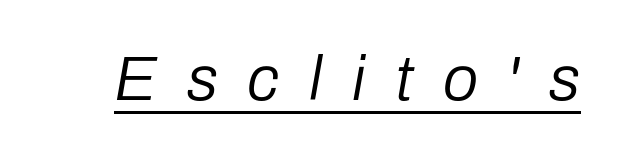
{"italic": "yes", "lean": "right", "slant_degrees": 10, "bold": "no", "weight": "regular", "width": "normal", "stroke_contrast": "low", "x_height": "medium", "monospaced": "no", "underline": "yes", "letter_spacing": "wide", "letter_spacing_em": 0.47, "glyph_px": 63}
